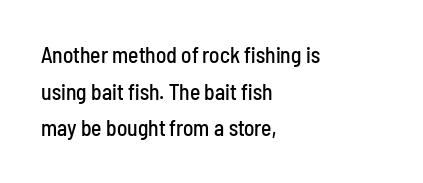
Compared with typical body copy, the letter spacing here is the same. The space directly below the letters is spotless. This sample uses an upright cut, with every glyph sitting square on the baseline. These lines stack with their left ends in a neat column. Summary of vertical rhythm: regular, with standard interline spacing.
